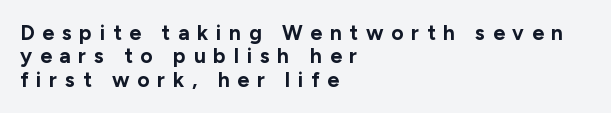
{"italic": "no", "bold": "yes", "underline": "no", "align": "left", "line_spacing": "tight", "line_spacing_ratio": 1.11, "letter_spacing": "wide", "letter_spacing_em": 0.37, "glyph_px": 21}
